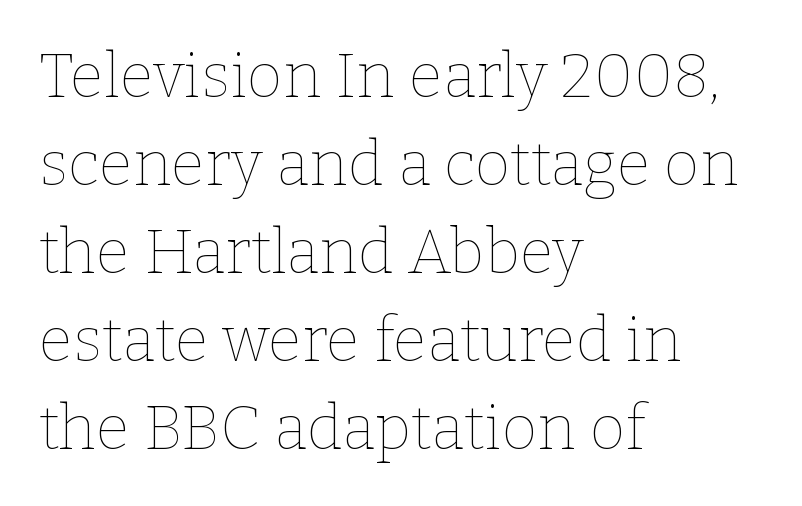
Q: Is the text bold? A: No.
Q: Is the text italic (slanted)? A: No, it is upright.
Q: Is the text underlined? A: No.
Q: How is the paragraph aligned? A: Left-aligned.
Q: Is the spacing between letters normal or unusually wide? A: Normal.
Q: Is the spacing between lines tight, normal or loose? A: Normal.
Q: Width (condensed, normal, or wide)? A: Normal.
Q: Stroke contrast? A: Low.
Q: x-height? A: Medium.
Q: Monospaced? A: No.
